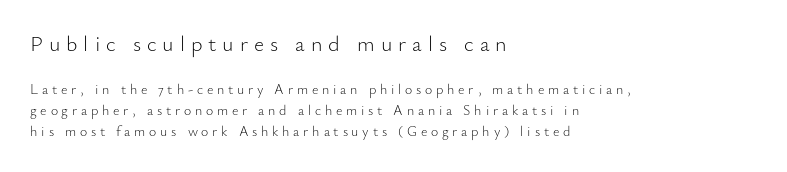
Decoration check: the copy has no underline. The rag falls on the right side of this text block. A typesetter would call this heavily tracked-out type. Italic? Not at all — the glyphs are vertical.
